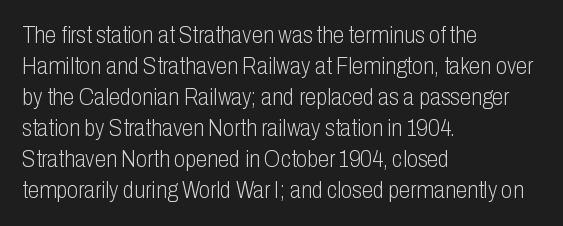
The image shows 23 px text type, upright; set left-aligned, normal line spacing (1.35x), normal letter spacing, not underlined.
